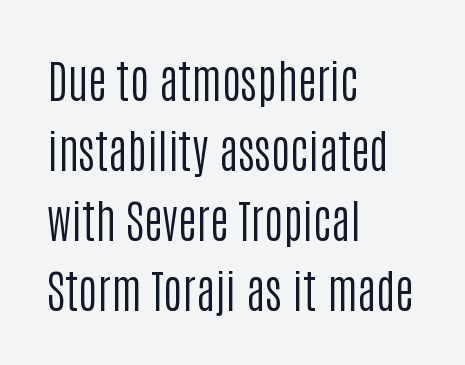
The image shows 46 px regular-weight, condensed sans-serif type, upright; set left-aligned, normal line spacing (1.52x), normal letter spacing, not underlined; low stroke contrast and a large x-height.
